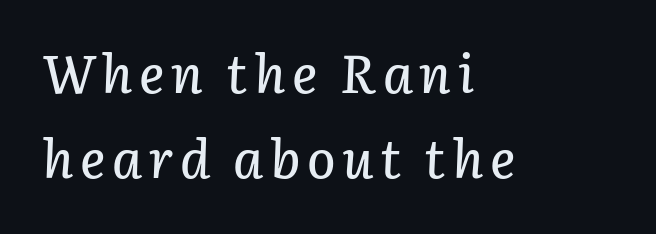
{"italic": "yes", "lean": "right", "slant_degrees": 3, "width": "normal", "stroke_contrast": "low", "x_height": "medium", "monospaced": "no", "underline": "no", "align": "left", "line_spacing": "normal", "line_spacing_ratio": 1.6, "glyph_px": 53}
